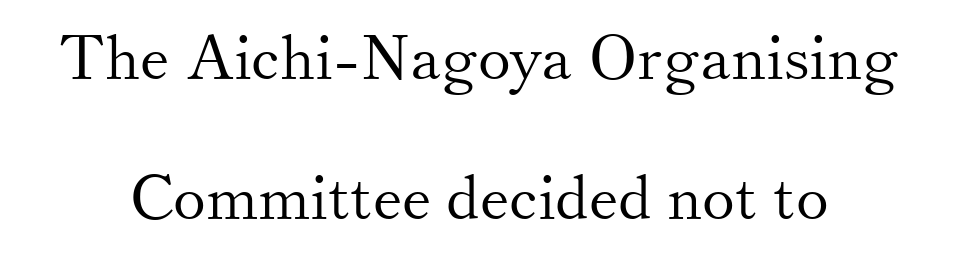
The image shows 62 px light serif type, upright; set loose line spacing (2.26x), normal letter spacing, not underlined; medium stroke contrast and a small x-height.
